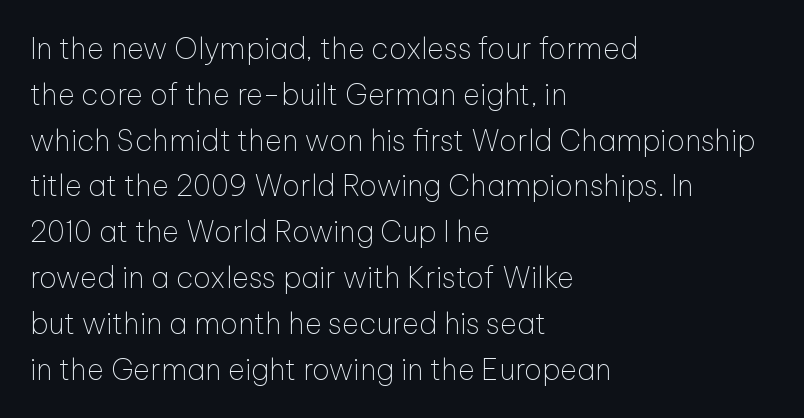
The image shows 29 px thin sans-serif type, upright; set left-aligned, normal line spacing (1.58x), normal letter spacing, not underlined; low stroke contrast and a medium x-height.
